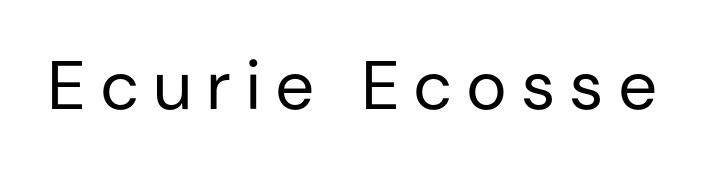
The image shows 69 px regular-weight sans-serif type, upright; set unusually wide letter spacing (+0.2 em), not underlined; low stroke contrast and a medium x-height.
